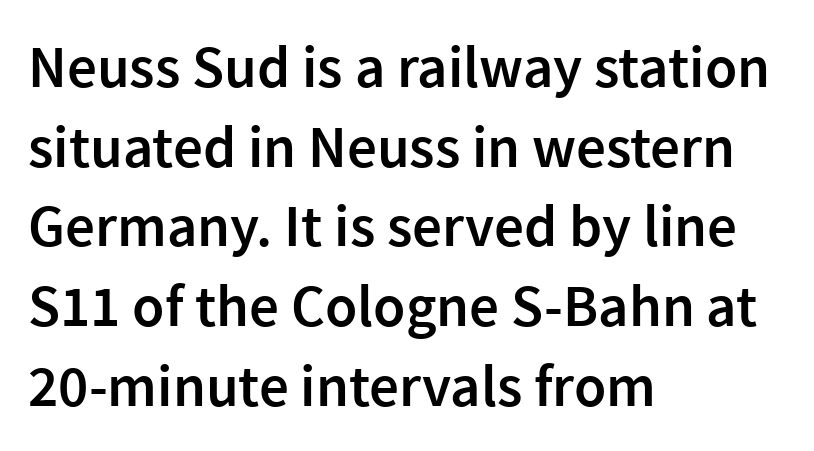
{"serif": "no", "italic": "no", "bold": "semi", "weight": "semibold", "width": "normal", "x_height": "medium", "monospaced": "no", "underline": "no", "align": "left", "line_spacing": "normal", "line_spacing_ratio": 1.35, "letter_spacing": "normal", "letter_spacing_em": 0.0, "glyph_px": 59}
